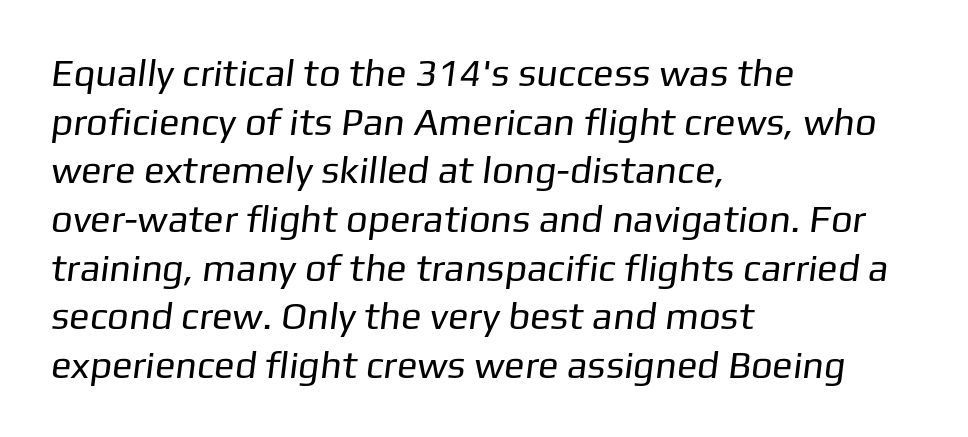
{"serif": "no", "bold": "no", "weight": "regular", "width": "normal", "stroke_contrast": "low", "x_height": "medium", "monospaced": "no", "underline": "no", "align": "left", "line_spacing": "normal", "line_spacing_ratio": 1.28, "letter_spacing": "normal", "letter_spacing_em": 0.0, "glyph_px": 38}
